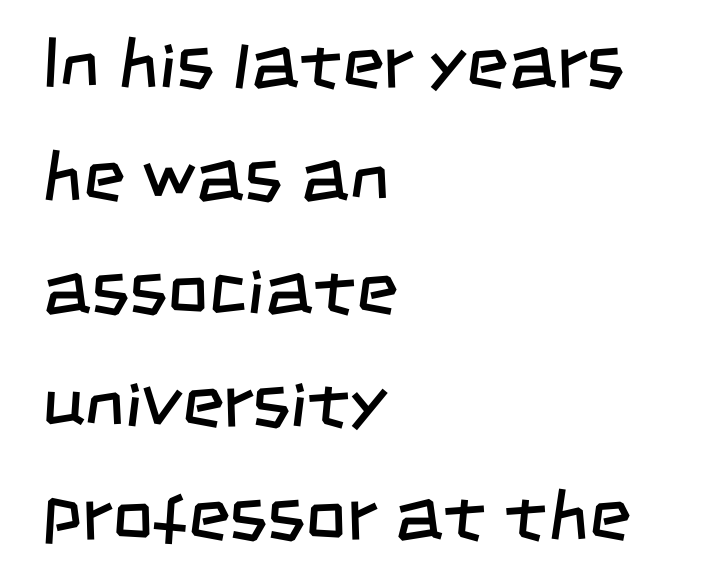
How are the letters spaced? Ordinarily, with no added tracking. Think standard paragraph weight, or any step lighter than that. The type family on display is of the sans-serif kind. Do the characters align in a grid? No, the font is proportional.
